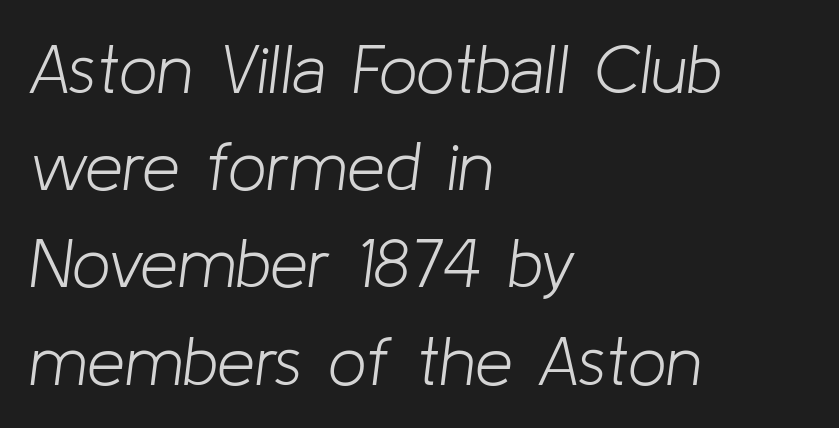
You could not count columns in this text — the font is proportionally spaced. You can tell it's italic because the verticals aren't actually vertical. Honestly, the letter spacing is just normal — you wouldn't notice it. Underline: absent. This sample keeps an unexceptional amount of space between lines.
